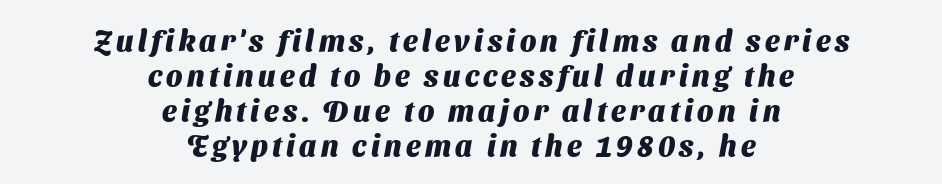
Q: Is the text bold? A: Yes.
Q: Is the typeface a serif or a sans-serif typeface? A: Sans-serif.
Q: Is the text underlined? A: No.
Q: How is the paragraph aligned? A: Centered.
Q: Width (condensed, normal, or wide)? A: Normal.
Q: Stroke contrast? A: Medium.
Q: x-height? A: Medium.
Q: Monospaced? A: No.
